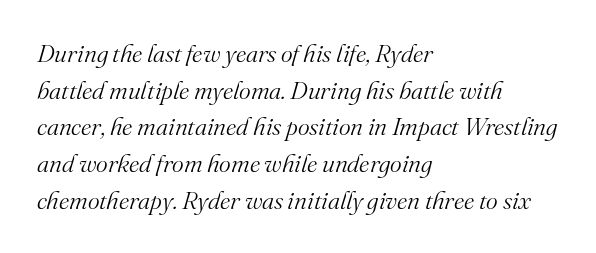
{"italic": "yes", "lean": "right", "slant_degrees": 16, "bold": "no", "underline": "no", "align": "left", "line_spacing": "normal", "line_spacing_ratio": 1.47, "letter_spacing": "normal", "letter_spacing_em": 0.0, "glyph_px": 25}
